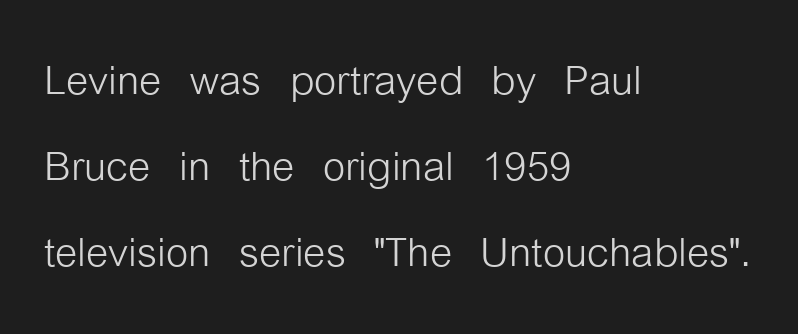
The image shows 57 px light, condensed sans-serif type, upright; set left-aligned, normal line spacing (1.51x), normal letter spacing, not underlined; low stroke contrast and a medium x-height.
